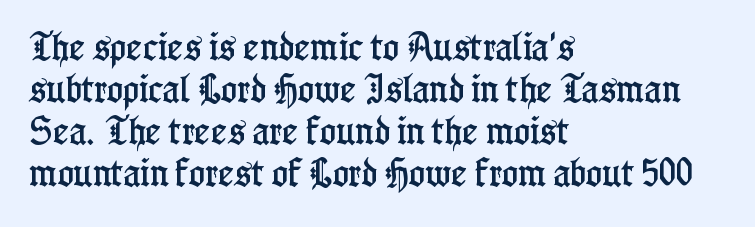
Horizontal bands of white between lines are of average thickness. There is no visible air inserted between adjacent glyphs. Serifs: yes, visible at the terminals of the letterforms. Here the designer chose a conventional face with non-uniform glyph widths. In terms of posture, this sample is upright. The specimen omits any rule beneath the text block's lines.
